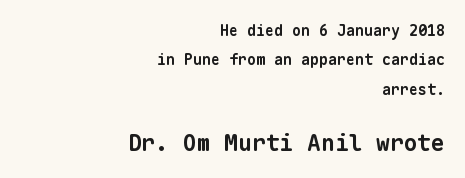
Q: Is the text bold? A: Yes.
Q: Is the text underlined? A: No.
Q: How is the paragraph aligned? A: Right-aligned.
Q: Is the spacing between letters normal or unusually wide? A: Normal.
Q: Is the spacing between lines tight, normal or loose? A: Loose.
Q: Which block of text is set in a larger size, the first (top) or the second (bottom)? A: The second (bottom) one.
